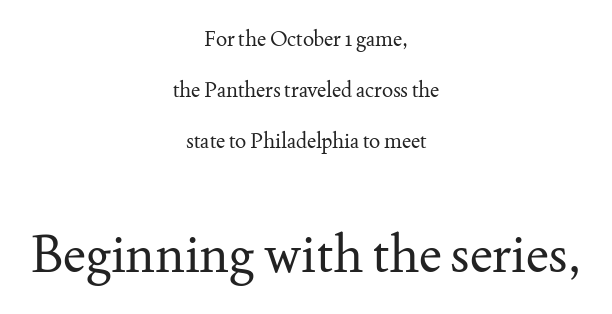
The image shows 52 px regular-weight serif type, upright; set centered, loose line spacing (2.44x), normal letter spacing, not underlined; the second (bottom) block is 2.48x larger; medium stroke contrast and a small x-height.
